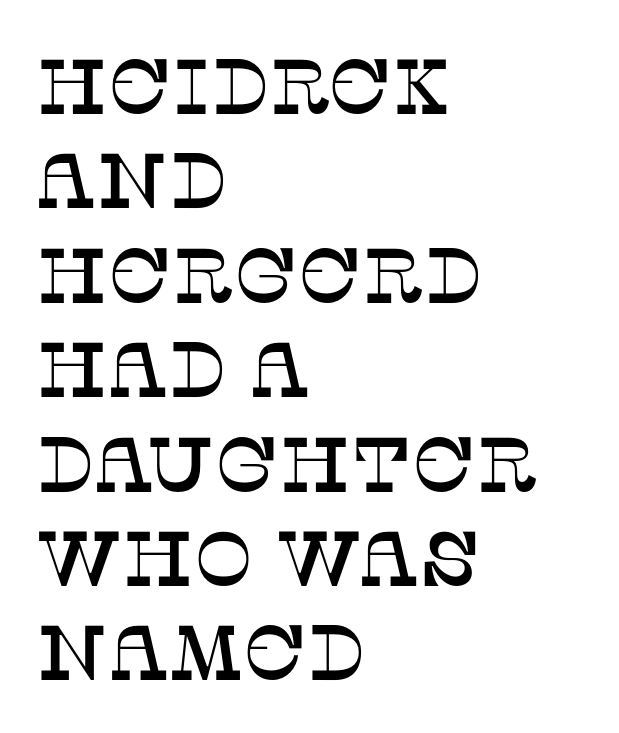
The image shows 78 px serif type, upright; set left-aligned, line spacing 1.21x, normal letter spacing, not underlined; low stroke contrast and a large x-height.
